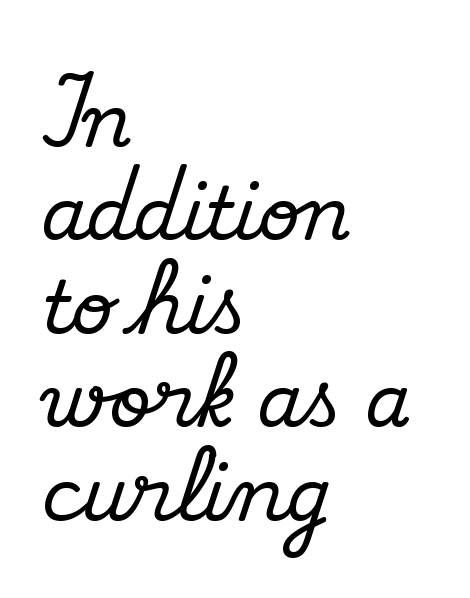
Each letter keeps its own natural width here, so spacing adapts to shape. Standard letterfit; no display-style spreading of the glyphs. Regarding leading, the lines here are spaced in the standard way. The rendering shows small feet on the letterforms — a serif design. The passage is arranged the way most books set body copy — flush left.
